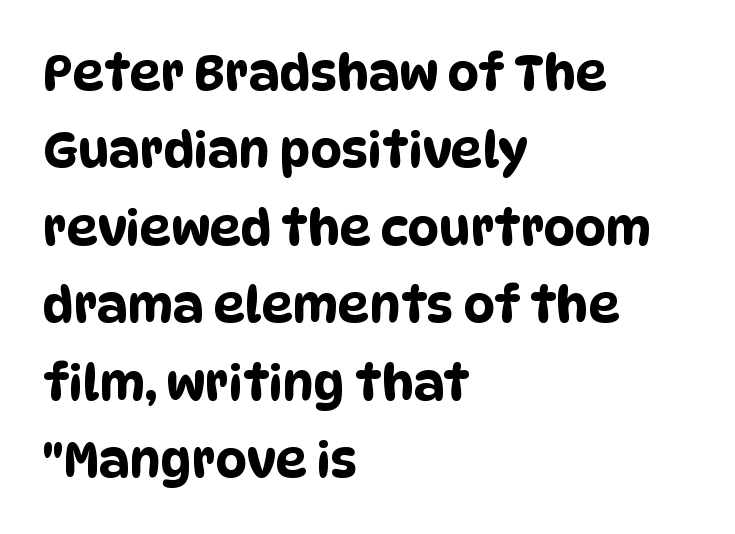
The image shows 49 px condensed sans-serif type; set left-aligned, normal line spacing (1.58x), normal letter spacing, not underlined; low stroke contrast and a large x-height.
